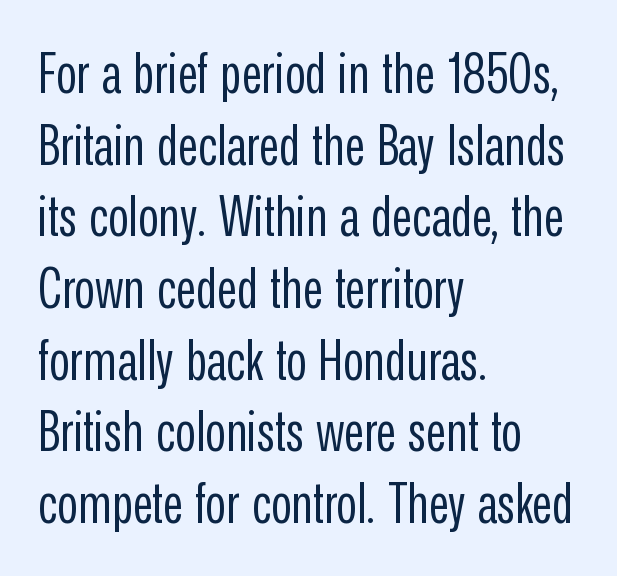
{"serif": "no", "italic": "no", "bold": "no", "weight": "regular", "width": "condensed", "stroke_contrast": "low", "x_height": "medium", "monospaced": "no", "underline": "no", "align": "left", "line_spacing": "normal", "line_spacing_ratio": 1.28, "letter_spacing": "normal", "letter_spacing_em": 0.0, "glyph_px": 56}
